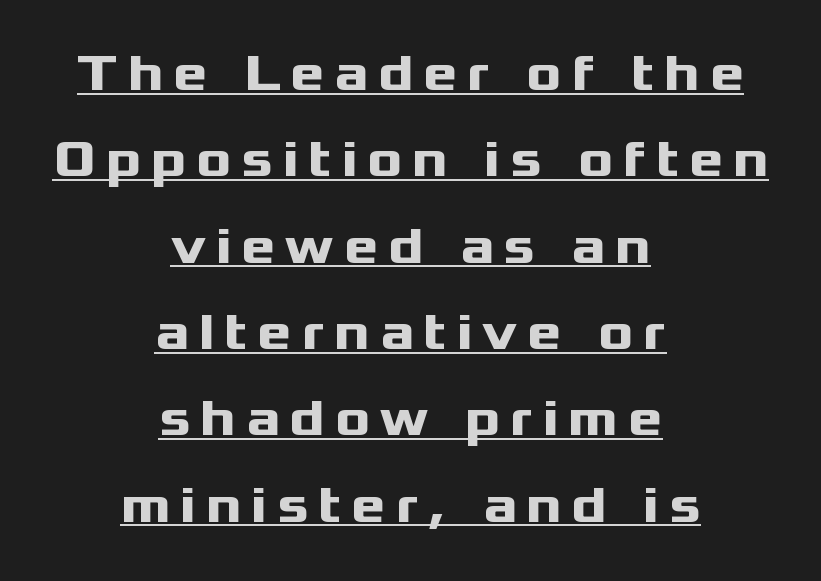
The designer left line spacing at the default. Observe the absence of serifs on each vertical stroke in this sample. Horizontally, the lines are justified to the midpoint only. Looks like someone drew a line under every word here. Is there any slant? The stems are plumb. The passage shown is typed in a proportional face where columns would drift.
